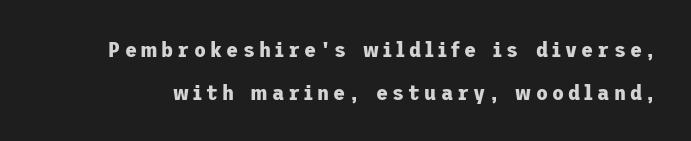
{"italic": "no", "bold": "yes", "underline": "no", "line_spacing": "loose", "line_spacing_ratio": 1.94, "glyph_px": 22}
